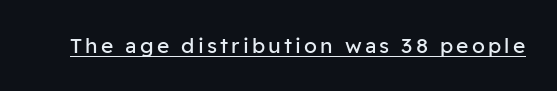
{"italic": "no", "bold": "no", "underline": "yes", "glyph_px": 21}
